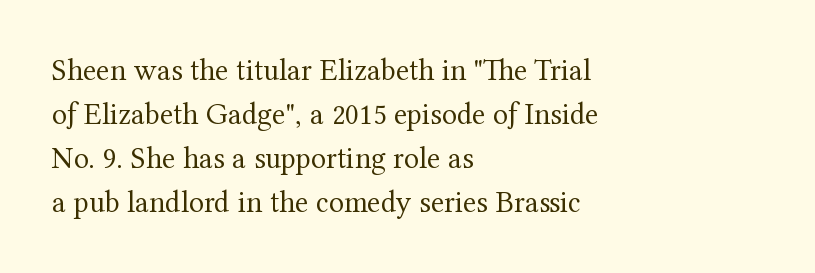
Q: Is the text bold? A: No.
Q: Is the text italic (slanted)? A: No, it is upright.
Q: Is the typeface a serif or a sans-serif typeface? A: Serif.
Q: Is the text underlined? A: No.
Q: How is the paragraph aligned? A: Left-aligned.
Q: Is the spacing between letters normal or unusually wide? A: Normal.
Q: Is the spacing between lines tight, normal or loose? A: Normal.
Q: Width (condensed, normal, or wide)? A: Normal.
Q: Stroke contrast? A: Medium.
Q: x-height? A: Medium.
Q: Monospaced? A: No.
